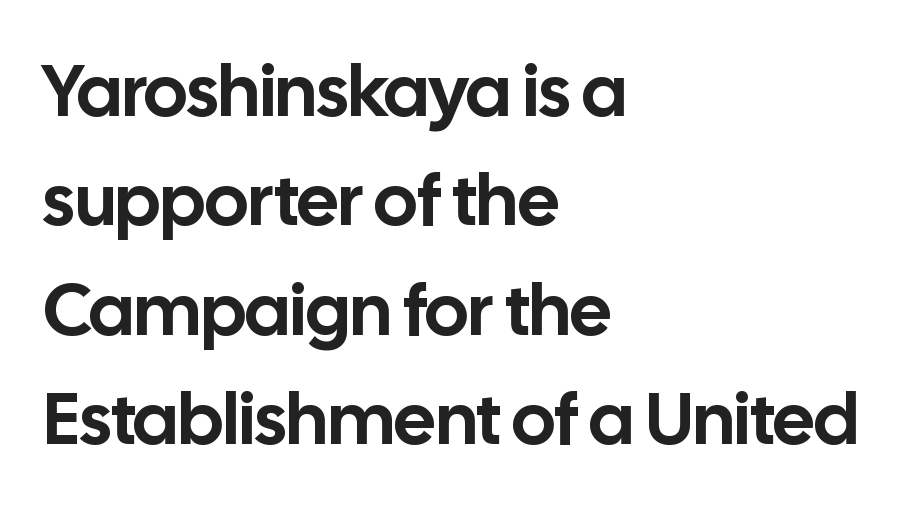
{"serif": "no", "italic": "no", "width": "normal", "stroke_contrast": "low", "x_height": "medium", "monospaced": "no", "underline": "no", "align": "left", "line_spacing": "normal", "line_spacing_ratio": 1.5, "letter_spacing": "normal", "letter_spacing_em": 0.0, "glyph_px": 73}
